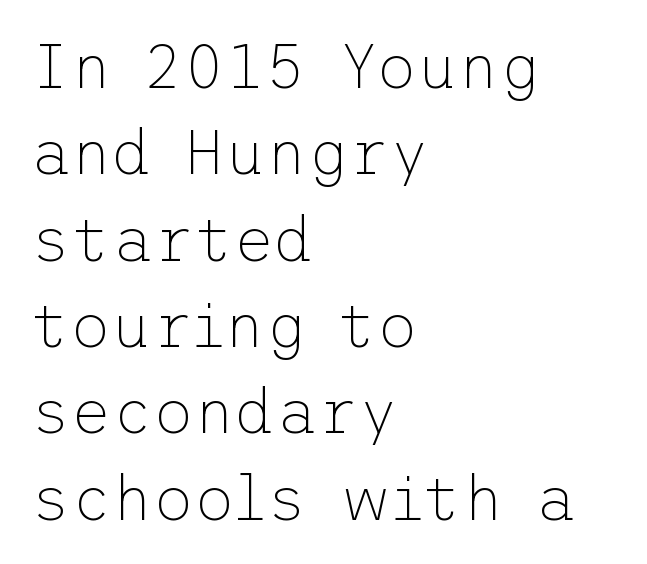
{"serif": "no", "italic": "no", "bold": "no", "weight": "thin", "width": "normal", "stroke_contrast": "low", "x_height": "medium", "underline": "no", "align": "left", "line_spacing": "normal", "line_spacing_ratio": 1.37, "letter_spacing": "normal", "letter_spacing_em": 0.0, "glyph_px": 63}
